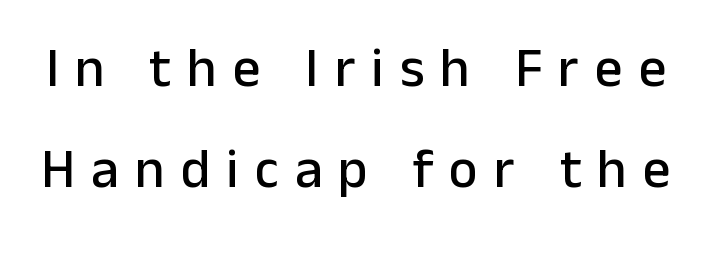
{"serif": "no", "italic": "no", "width": "normal", "stroke_contrast": "low", "x_height": "medium", "monospaced": "no", "underline": "no", "line_spacing_ratio": 1.83, "letter_spacing": "wide", "letter_spacing_em": 0.29, "glyph_px": 55}
